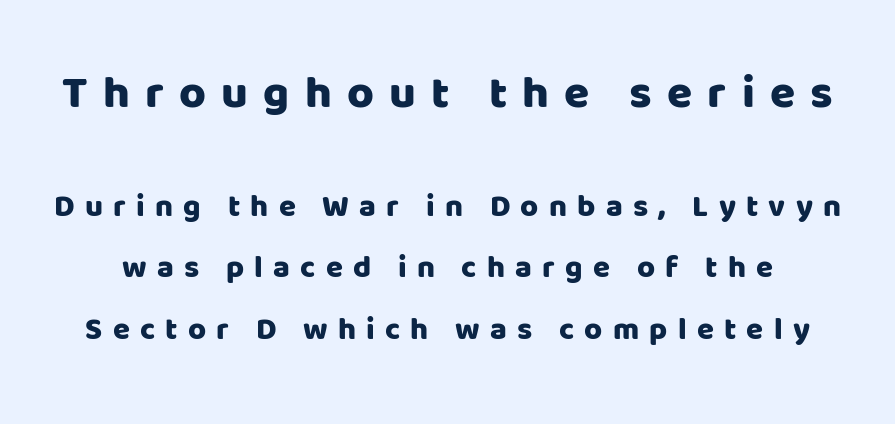
{"serif": "no", "italic": "no", "width": "normal", "stroke_contrast": "low", "x_height": "large", "monospaced": "no", "underline": "no", "line_spacing": "loose", "line_spacing_ratio": 1.97, "letter_spacing": "wide", "letter_spacing_em": 0.33, "larger_block": "first", "size_ratio": 1.48, "glyph_px": 46}
